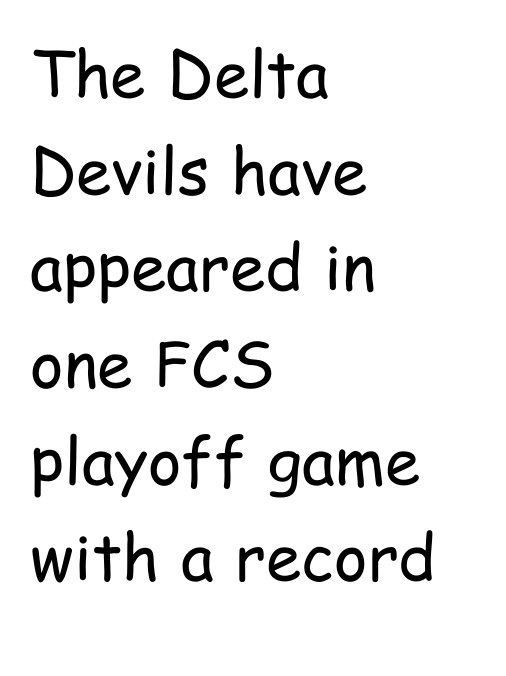
Decoration check: the copy has no underline. Character widths vary here, with narrow letters taking less room than wide ones. One glance says typical: line gaps are just what's usual. Line starts are locked; line ends wander.
